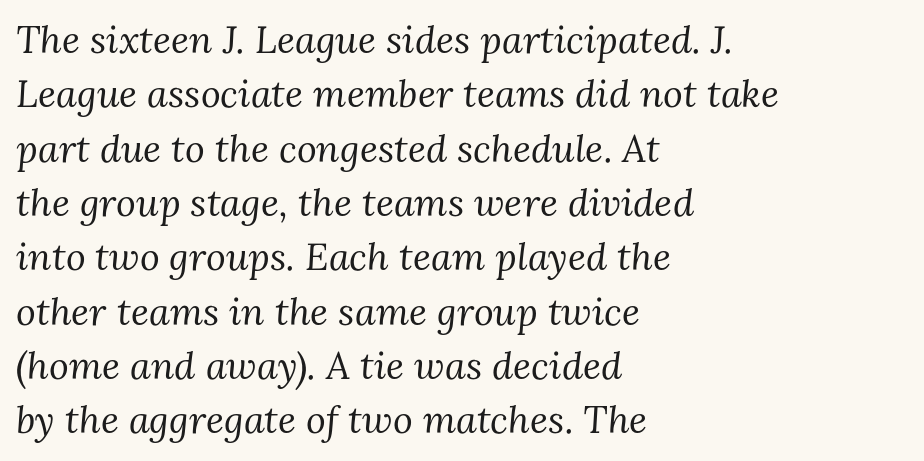
Q: Is the text bold? A: No.
Q: Is the text italic (slanted)? A: Yes, it leans right by about 3 degrees.
Q: Is the typeface a serif or a sans-serif typeface? A: Serif.
Q: Is the text underlined? A: No.
Q: How is the paragraph aligned? A: Left-aligned.
Q: Is the spacing between letters normal or unusually wide? A: Normal.
Q: Is the spacing between lines tight, normal or loose? A: Normal.
Q: Width (condensed, normal, or wide)? A: Normal.
Q: Stroke contrast? A: Medium.
Q: x-height? A: Medium.
Q: Monospaced? A: No.
